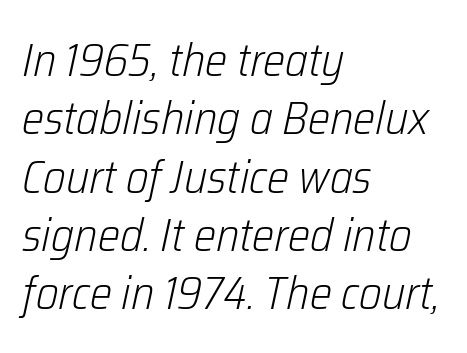
The image shows 47 px light, condensed type, italic (leaning right); set left-aligned, line spacing 1.24x, normal letter spacing, not underlined; low stroke contrast and a medium x-height.
